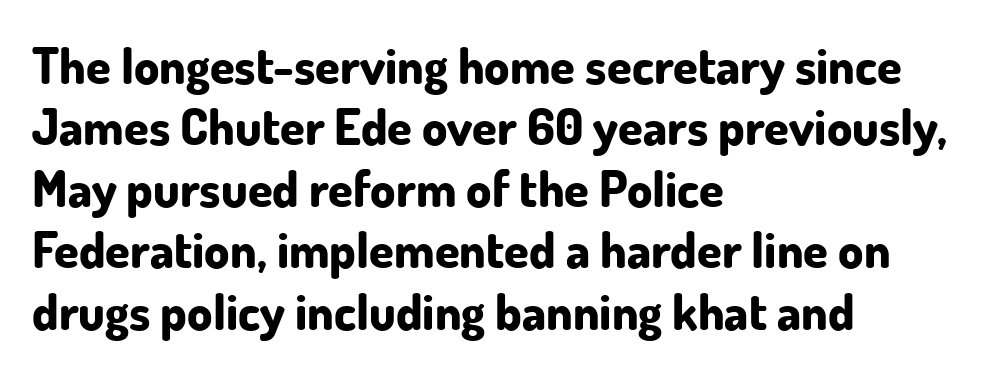
The image shows 50 px bold sans-serif type, upright; set left-aligned, line spacing 1.23x, normal letter spacing, not underlined; low stroke contrast and a small x-height.
